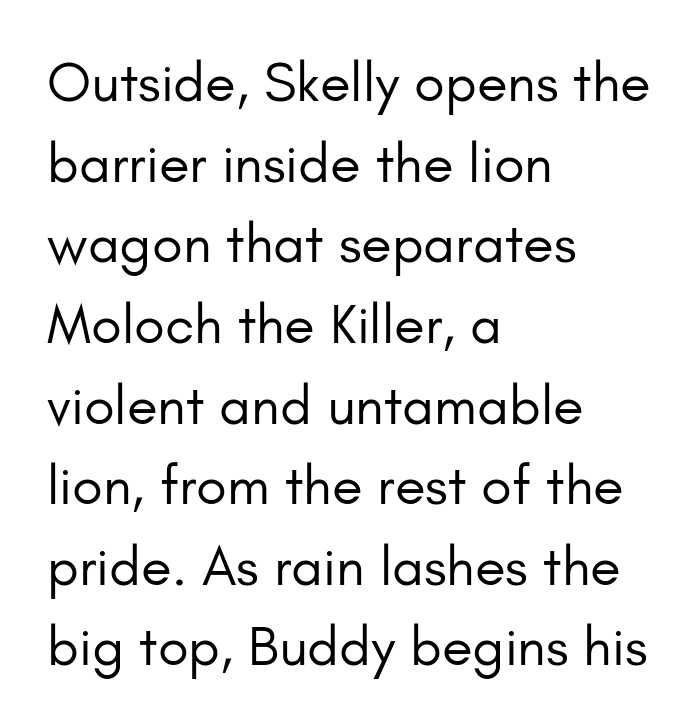
{"serif": "no", "italic": "no", "bold": "no", "weight": "regular", "width": "normal", "stroke_contrast": "low", "x_height": "small", "monospaced": "no", "underline": "no", "align": "left", "line_spacing": "normal", "line_spacing_ratio": 1.44, "letter_spacing": "normal", "letter_spacing_em": 0.0, "glyph_px": 56}
